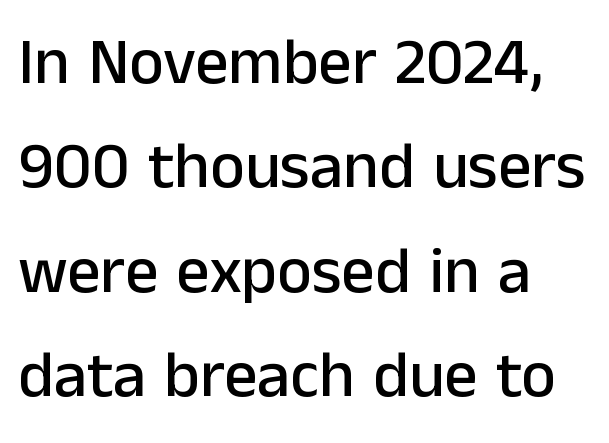
The image shows 66 px sans-serif type, upright; set left-aligned, normal line spacing (1.58x), normal letter spacing, not underlined; low stroke contrast and a medium x-height.
